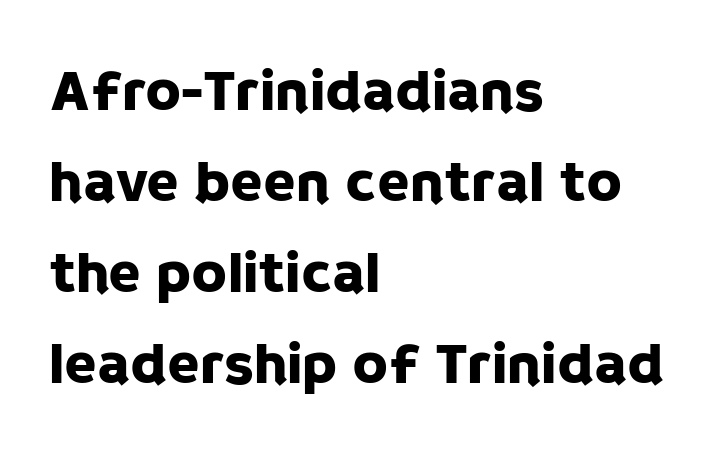
The image shows 59 px sans-serif type, upright; set left-aligned, normal line spacing (1.54x), normal letter spacing, not underlined; low stroke contrast and a large x-height.
